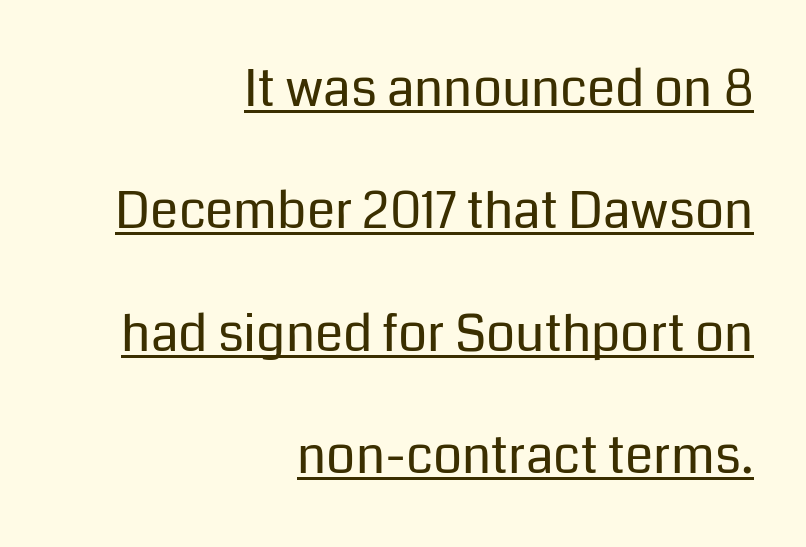
Q: Is the text bold? A: No.
Q: Is the text italic (slanted)? A: No, it is upright.
Q: Is the typeface a serif or a sans-serif typeface? A: Sans-serif.
Q: Is the text underlined? A: Yes.
Q: How is the paragraph aligned? A: Right-aligned.
Q: Is the spacing between letters normal or unusually wide? A: Normal.
Q: Is the spacing between lines tight, normal or loose? A: Loose.
Q: Width (condensed, normal, or wide)? A: Normal.
Q: Stroke contrast? A: Low.
Q: x-height? A: Medium.
Q: Monospaced? A: No.
